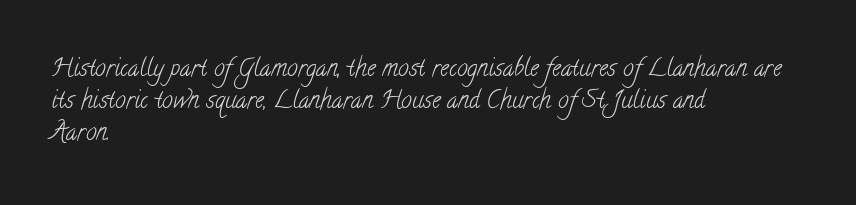
Q: Is the text bold? A: No.
Q: Is the text underlined? A: No.
Q: How is the paragraph aligned? A: Left-aligned.
Q: Is the spacing between letters normal or unusually wide? A: Normal.
Q: Is the spacing between lines tight, normal or loose? A: Normal.
